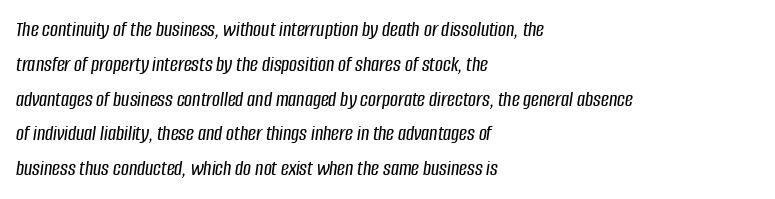
{"italic": "yes", "lean": "right", "slant_degrees": 8, "underline": "no", "align": "left", "line_spacing": "normal", "line_spacing_ratio": 1.58, "letter_spacing": "normal", "letter_spacing_em": 0.0, "glyph_px": 22}
